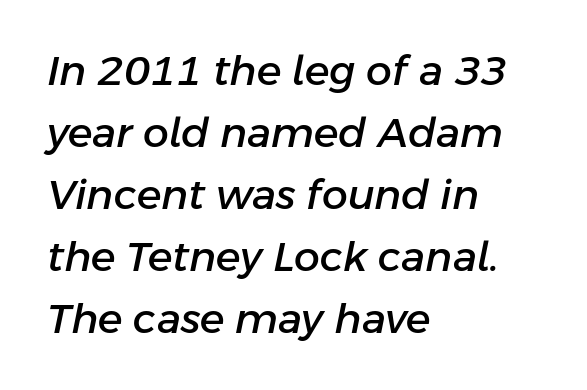
Is this a fixed-width face? No — the glyphs have proportional, varying widths. Standard letterfit; no display-style spreading of the glyphs. The string is rendered with underlining switched off. The rendering uses a moderate line-height, typical for paragraphs.
